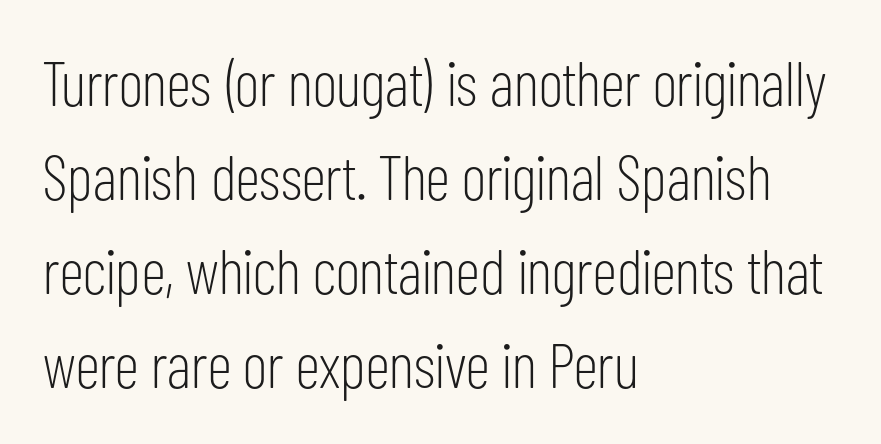
Normally led — the rows are evenly, conventionally spaced. Posture: upright roman. Here the designer chose a conventional face with non-uniform glyph widths. Lines of text with bare space underneath. The strokes are not fattened; the text isn't bold. There is no visible air inserted between adjacent glyphs.
